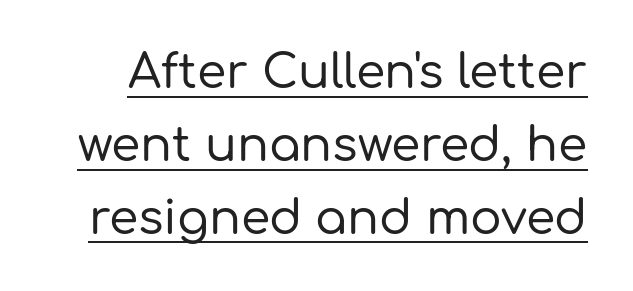
{"serif": "no", "italic": "no", "width": "normal", "stroke_contrast": "low", "x_height": "medium", "monospaced": "no", "underline": "yes", "line_spacing": "normal", "line_spacing_ratio": 1.55, "letter_spacing": "normal", "letter_spacing_em": 0.0, "glyph_px": 47}
